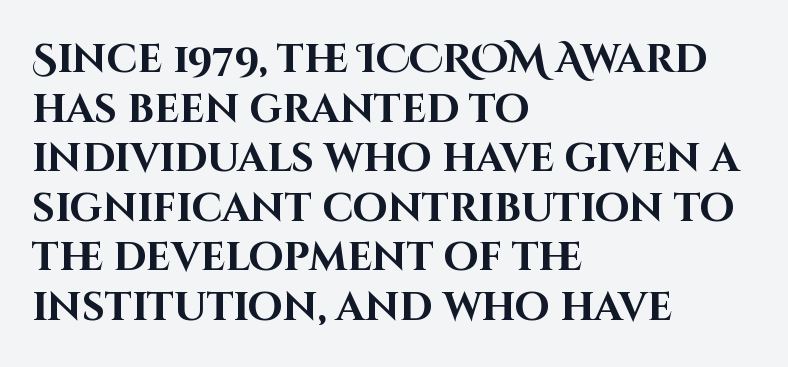
{"serif": "no", "italic": "no", "bold": "yes", "weight": "bold", "width": "normal", "stroke_contrast": "high", "x_height": "large", "monospaced": "no", "underline": "no", "align": "left", "line_spacing_ratio": 1.24, "letter_spacing": "normal", "letter_spacing_em": 0.0, "glyph_px": 40}
